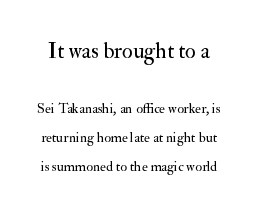
Q: Is the text bold? A: No.
Q: Is the text italic (slanted)? A: No, it is upright.
Q: Is the text underlined? A: No.
Q: Is the spacing between letters normal or unusually wide? A: Normal.
Q: Is the spacing between lines tight, normal or loose? A: Loose.
Q: Which block of text is set in a larger size, the first (top) or the second (bottom)? A: The first (top) one.
